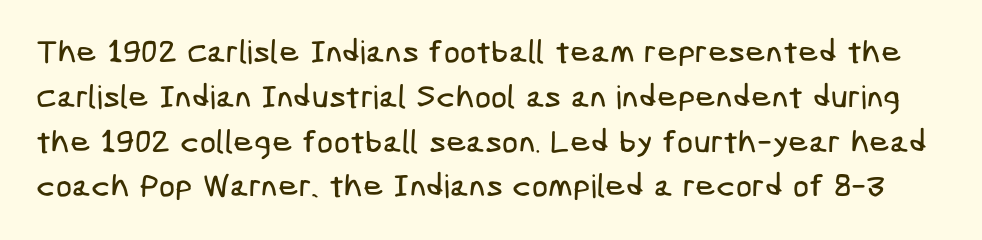
{"serif": "no", "width": "condensed", "stroke_contrast": "low", "x_height": "medium", "underline": "no", "line_spacing": "normal", "line_spacing_ratio": 1.4, "letter_spacing": "normal", "letter_spacing_em": 0.0, "glyph_px": 32}
